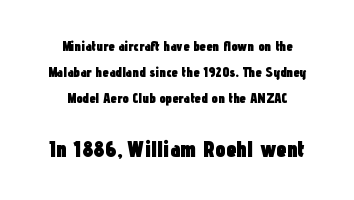
Q: Is the text bold? A: Yes.
Q: Is the text italic (slanted)? A: No, it is upright.
Q: Is the text underlined? A: No.
Q: How is the paragraph aligned? A: Centered.
Q: Is the spacing between letters normal or unusually wide? A: Normal.
Q: Which block of text is set in a larger size, the first (top) or the second (bottom)? A: The second (bottom) one.
